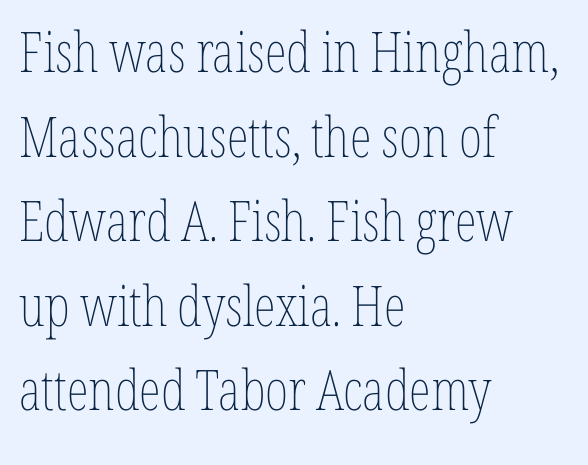
Q: Is the text bold? A: No.
Q: Is the text italic (slanted)? A: No, it is upright.
Q: Is the text underlined? A: No.
Q: How is the paragraph aligned? A: Left-aligned.
Q: Is the spacing between letters normal or unusually wide? A: Normal.
Q: Is the spacing between lines tight, normal or loose? A: Normal.
Q: Width (condensed, normal, or wide)? A: Condensed.
Q: Stroke contrast? A: Low.
Q: x-height? A: Medium.
Q: Monospaced? A: No.
